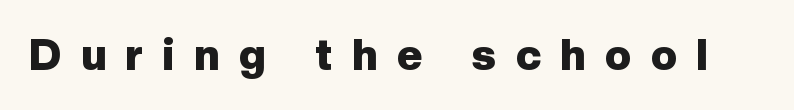
{"serif": "no", "italic": "no", "bold": "yes", "weight": "heavy", "width": "normal", "stroke_contrast": "low", "x_height": "medium", "monospaced": "no", "underline": "no", "letter_spacing": "wide", "letter_spacing_em": 0.46, "glyph_px": 43}
